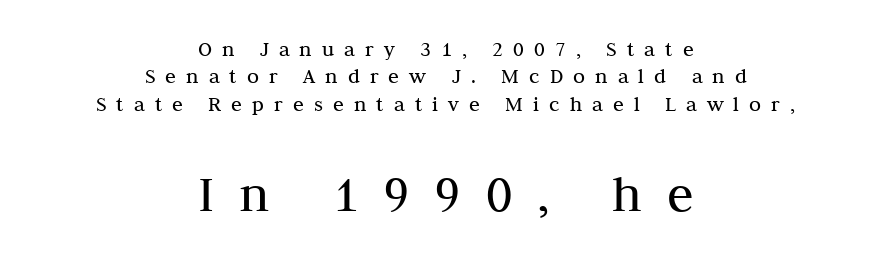
{"serif": "yes", "italic": "no", "bold": "no", "weight": "regular", "width": "normal", "stroke_contrast": "medium", "x_height": "medium", "monospaced": "no", "underline": "no", "align": "center", "line_spacing": "normal", "line_spacing_ratio": 1.25, "letter_spacing": "wide", "letter_spacing_em": 0.46, "larger_block": "second", "size_ratio": 2.45, "glyph_px": 54}
